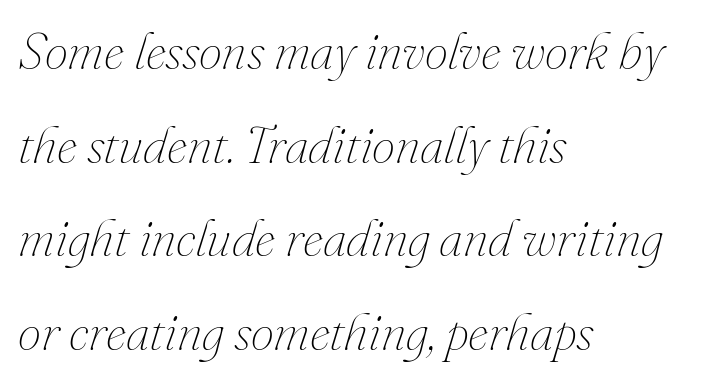
The image shows 52 px thin type, italic (leaning right); set left-aligned, line spacing 1.8x, normal letter spacing, not underlined; medium stroke contrast and a small x-height.
